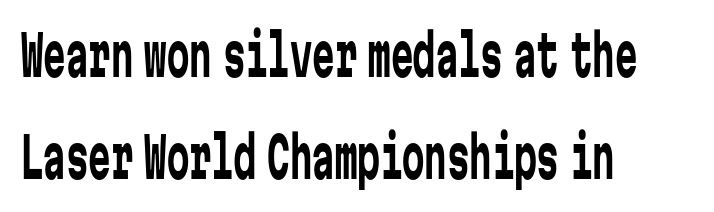
Q: Is the text bold? A: No.
Q: Is the text italic (slanted)? A: No, it is upright.
Q: Is the typeface a serif or a sans-serif typeface? A: Sans-serif.
Q: Is the text underlined? A: No.
Q: How is the paragraph aligned? A: Left-aligned.
Q: Is the spacing between letters normal or unusually wide? A: Normal.
Q: Width (condensed, normal, or wide)? A: Condensed.
Q: Stroke contrast? A: Low.
Q: x-height? A: Medium.
Q: Monospaced? A: Yes.
